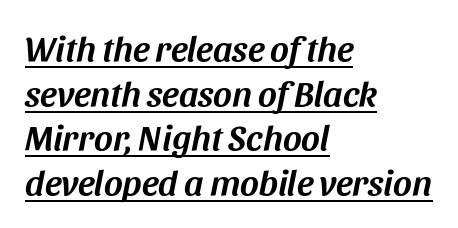
The image shows 36 px text type, italic (leaning right); set left-aligned, line spacing 1.24x, normal letter spacing, underlined; medium stroke contrast and a large x-height.
